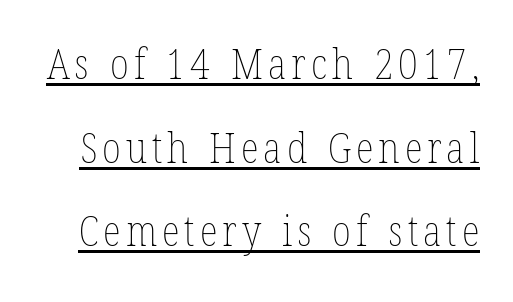
{"italic": "no", "bold": "no", "weight": "thin", "width": "condensed", "stroke_contrast": "low", "x_height": "medium", "monospaced": "no", "underline": "yes", "line_spacing": "loose", "line_spacing_ratio": 1.99, "glyph_px": 42}
